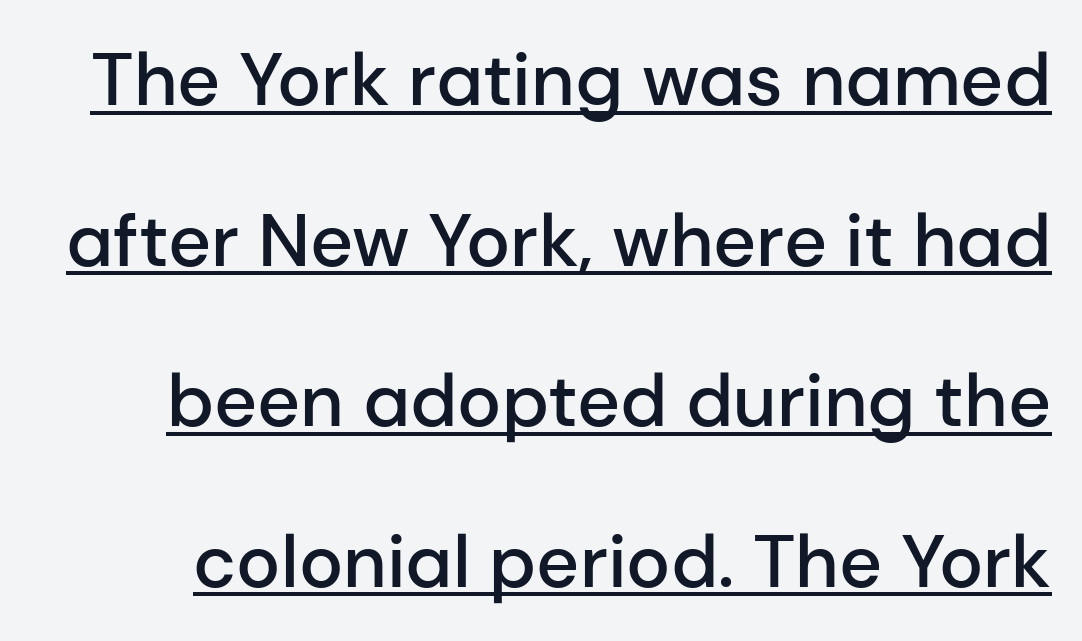
{"serif": "no", "italic": "no", "bold": "semi", "weight": "semibold", "width": "normal", "stroke_contrast": "low", "x_height": "medium", "monospaced": "no", "underline": "yes", "line_spacing": "loose", "line_spacing_ratio": 2.17, "letter_spacing": "normal", "letter_spacing_em": 0.0, "glyph_px": 74}
